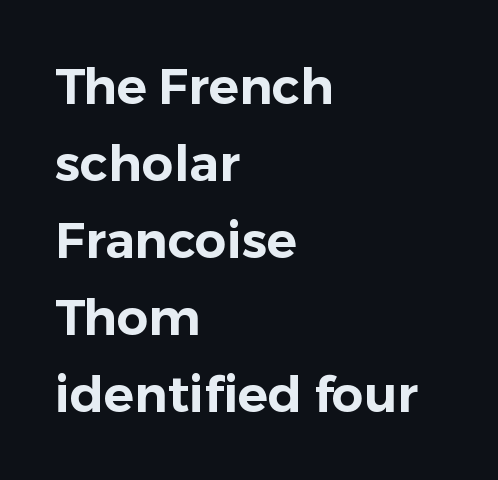
Upright lettering throughout. The rendering uses natural spacing where letterforms have individual widths. Does the copy run flush right? No — it runs flush left. How are the letters spaced? Ordinarily, with no added tracking. The face used here is a sans, in the tradition of grotesques and geometrics.
